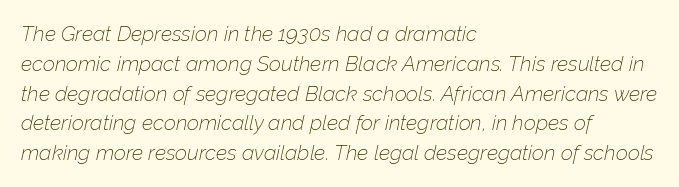
The passage shown leans; its letterforms are oblique. In terms of leading, this rendering sits right in the middle. The weight tops out at a normal text grade. The passage is arranged the way most books set body copy — flush left.
